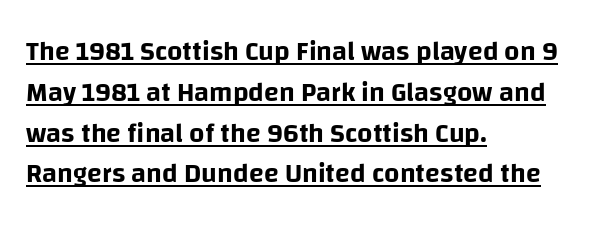
{"italic": "no", "underline": "yes", "align": "left", "line_spacing": "normal", "line_spacing_ratio": 1.51, "letter_spacing": "normal", "letter_spacing_em": 0.0, "glyph_px": 27}
